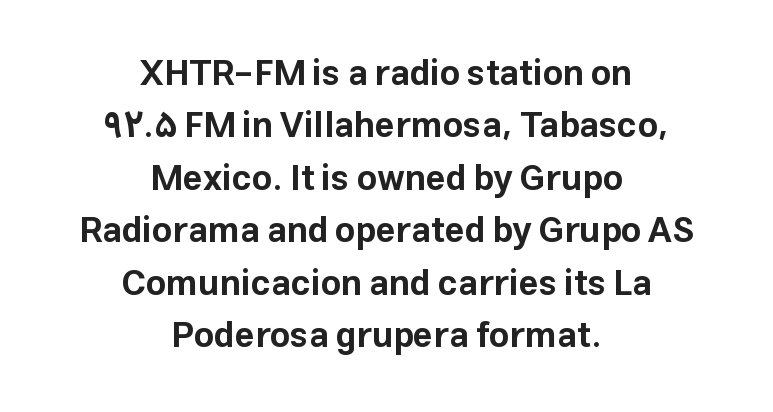
Q: Is the text bold? A: Yes.
Q: Is the text italic (slanted)? A: No, it is upright.
Q: Is the typeface a serif or a sans-serif typeface? A: Sans-serif.
Q: Is the text underlined? A: No.
Q: How is the paragraph aligned? A: Centered.
Q: Is the spacing between letters normal or unusually wide? A: Normal.
Q: Is the spacing between lines tight, normal or loose? A: Normal.
Q: Width (condensed, normal, or wide)? A: Normal.
Q: Stroke contrast? A: Low.
Q: x-height? A: Medium.
Q: Monospaced? A: No.
